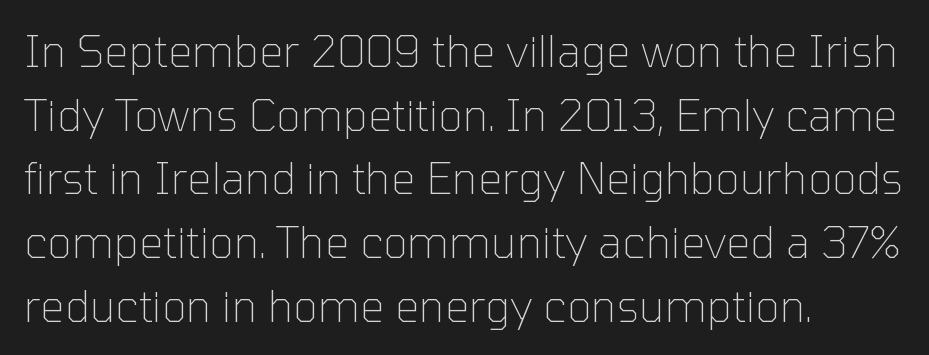
The image shows 43 px thin sans-serif type, upright; set left-aligned, normal line spacing (1.48x), normal letter spacing, not underlined; low stroke contrast and a medium x-height.
